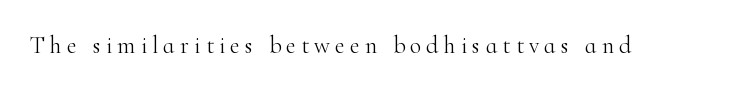
Q: Is the text bold? A: No.
Q: Is the text italic (slanted)? A: No, it is upright.
Q: Is the text underlined? A: No.
Q: Is the spacing between letters normal or unusually wide? A: Unusually wide.
